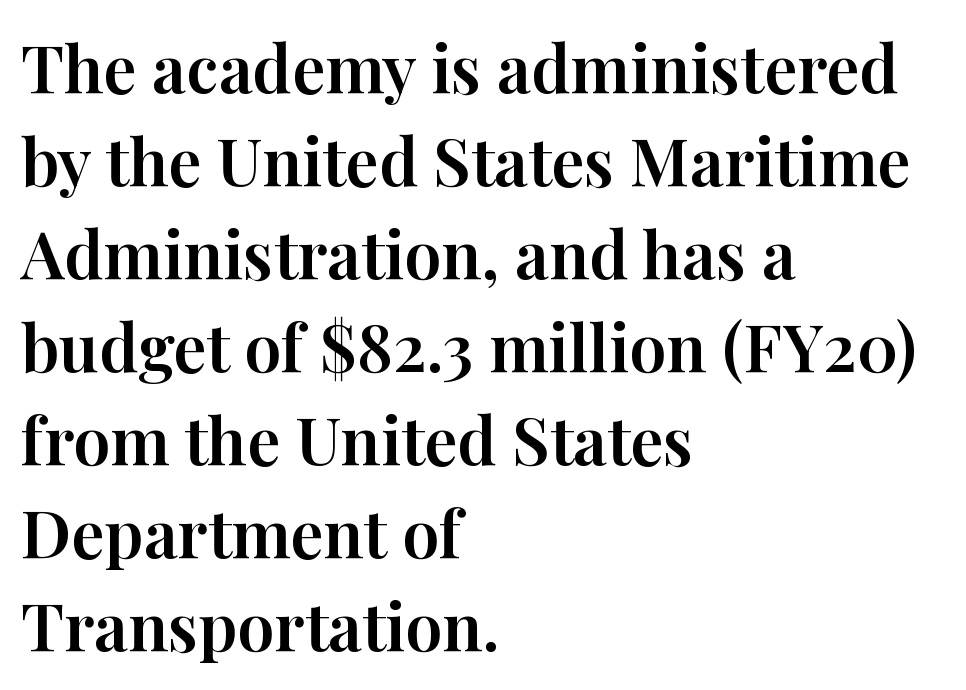
{"serif": "yes", "italic": "no", "width": "normal", "stroke_contrast": "high", "x_height": "medium", "monospaced": "no", "underline": "no", "align": "left", "line_spacing": "normal", "line_spacing_ratio": 1.41, "letter_spacing": "normal", "letter_spacing_em": 0.0, "glyph_px": 66}
